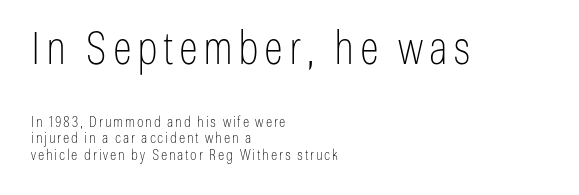
The image shows 45 px thin, condensed sans-serif type, upright; set left-aligned, tight line spacing (1.09x), not underlined; the first (top) block is 3.0x larger; low stroke contrast and a medium x-height.
